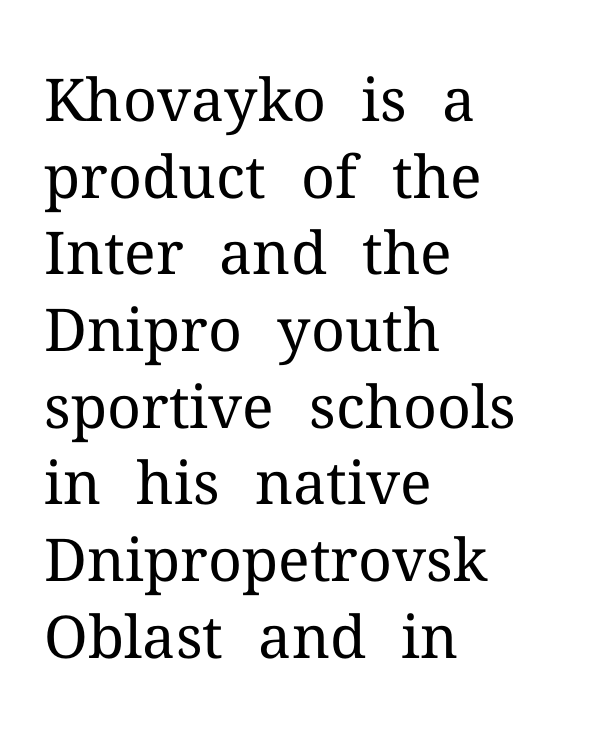
One glance says typical: line gaps are just what's usual. This sample has the flowing, uneven cadence of proportional lettering. Honestly, the letter spacing is just normal — you wouldn't notice it. Type without underlining. Stroke thickness stays within the range of a standard reading face or lighter. Visually the block forms a straight wall on the left and a jagged coastline on the right.
